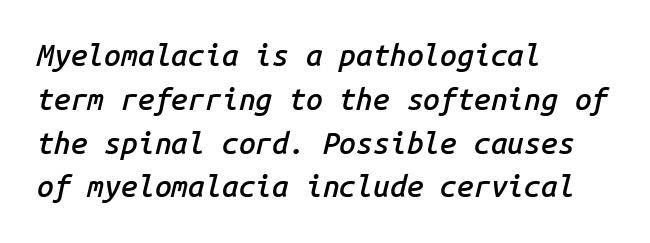
Q: Is the text bold? A: Semi-bold.
Q: Is the text italic (slanted)? A: Yes, it leans right by about 14 degrees.
Q: Is the text underlined? A: No.
Q: How is the paragraph aligned? A: Left-aligned.
Q: Is the spacing between letters normal or unusually wide? A: Normal.
Q: Is the spacing between lines tight, normal or loose? A: Normal.
Q: Width (condensed, normal, or wide)? A: Normal.
Q: Stroke contrast? A: Low.
Q: x-height? A: Medium.
Q: Monospaced? A: Yes.
